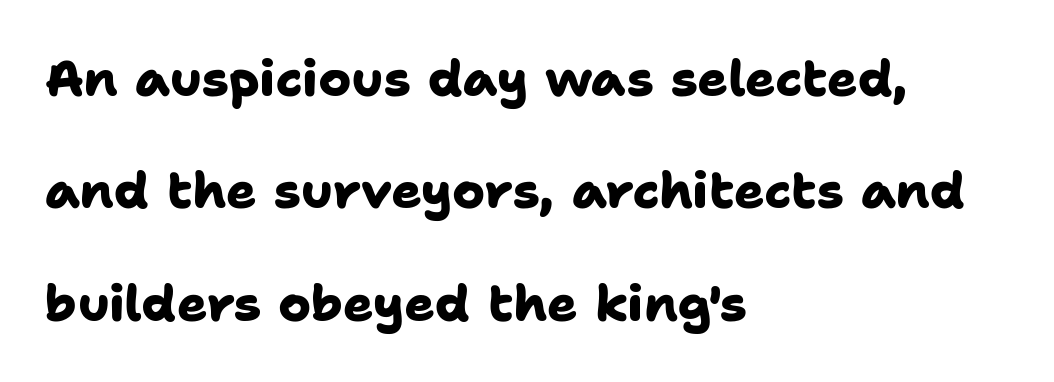
The image shows 50 px heavy sans-serif type; set left-aligned, loose line spacing (2.25x), normal letter spacing, not underlined; low stroke contrast and a medium x-height.
